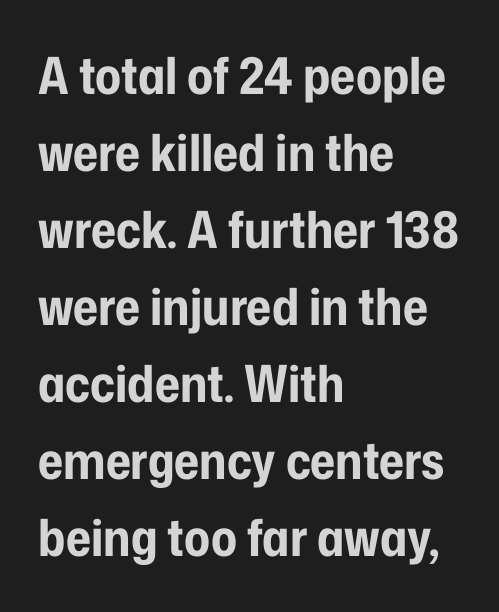
Q: Is the text bold? A: Yes.
Q: Is the text italic (slanted)? A: No, it is upright.
Q: Is the typeface a serif or a sans-serif typeface? A: Sans-serif.
Q: Is the text underlined? A: No.
Q: How is the paragraph aligned? A: Left-aligned.
Q: Is the spacing between letters normal or unusually wide? A: Normal.
Q: Is the spacing between lines tight, normal or loose? A: Normal.
Q: Width (condensed, normal, or wide)? A: Condensed.
Q: Stroke contrast? A: Low.
Q: x-height? A: Medium.
Q: Monospaced? A: No.
